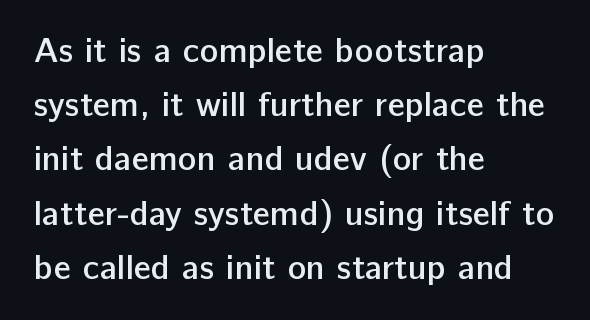
The letters sit at their default tracking, neither squeezed nor spread. Whoever set this chose a conventional vertical rhythm. Set as a demibold, roughly 600 on the weight scale. A student would call this left alignment; a typographer would say flush left, rag right. This sample uses an upright cut, with every glyph sitting square on the baseline.
